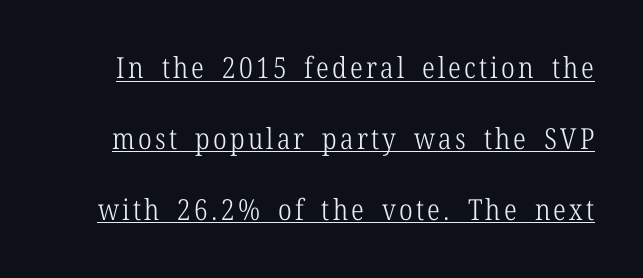
Q: Is the text bold? A: No.
Q: Is the text italic (slanted)? A: No, it is upright.
Q: Is the typeface a serif or a sans-serif typeface? A: Serif.
Q: Is the text underlined? A: Yes.
Q: Is the spacing between lines tight, normal or loose? A: Loose.
Q: Width (condensed, normal, or wide)? A: Condensed.
Q: Stroke contrast? A: Low.
Q: x-height? A: Medium.
Q: Monospaced? A: No.
